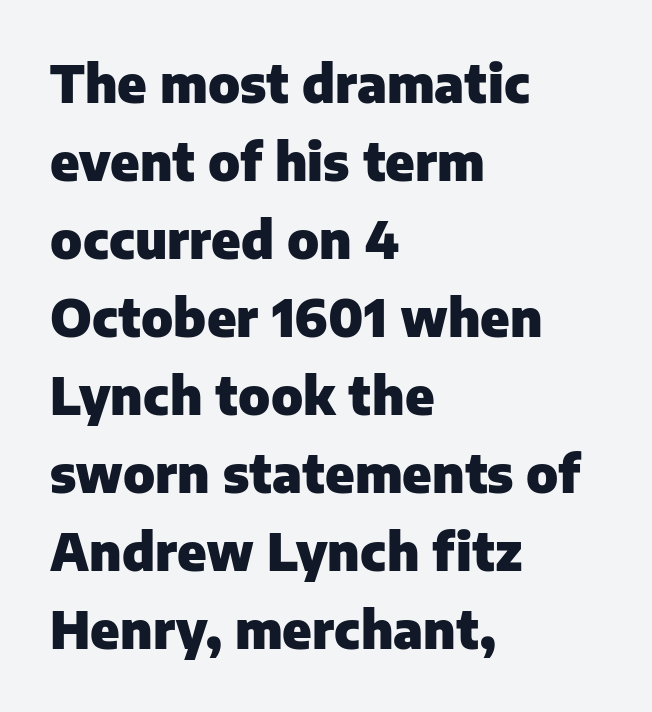
Q: Is the text bold? A: Yes.
Q: Is the text italic (slanted)? A: No, it is upright.
Q: Is the typeface a serif or a sans-serif typeface? A: Sans-serif.
Q: Is the text underlined? A: No.
Q: How is the paragraph aligned? A: Left-aligned.
Q: Is the spacing between letters normal or unusually wide? A: Normal.
Q: Is the spacing between lines tight, normal or loose? A: Normal.
Q: Width (condensed, normal, or wide)? A: Normal.
Q: Stroke contrast? A: Low.
Q: x-height? A: Medium.
Q: Monospaced? A: No.
